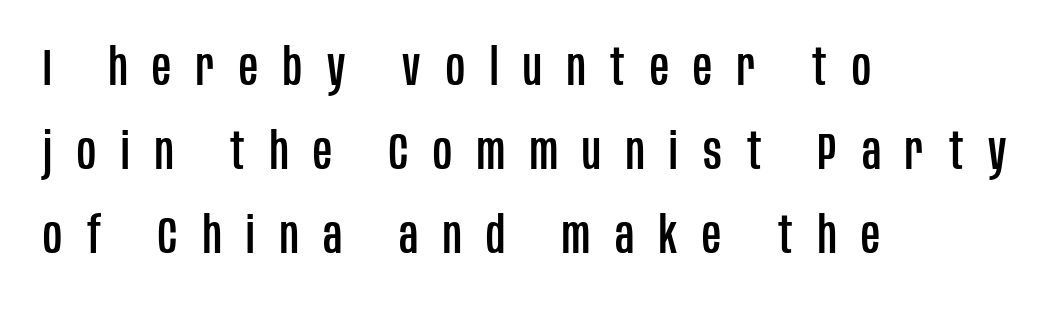
Each letter keeps its own natural width here, so spacing adapts to shape. Lines of text with bare space underneath. Summary of vertical rhythm: regular, with standard interline spacing. Someone cranked the tracking dial way up on this one.
